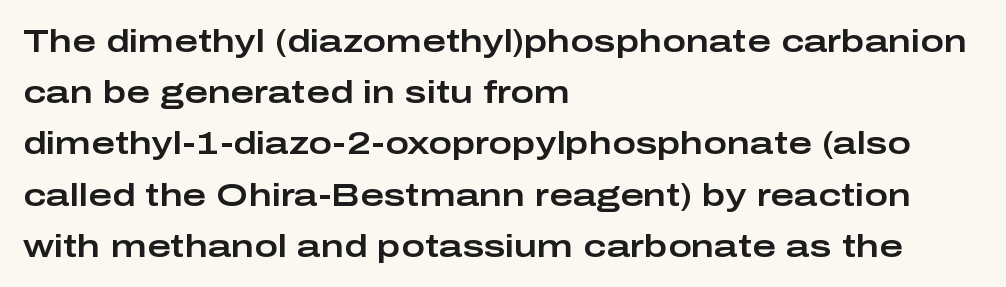
Q: Is the text italic (slanted)? A: No, it is upright.
Q: Is the typeface a serif or a sans-serif typeface? A: Sans-serif.
Q: Is the text underlined? A: No.
Q: How is the paragraph aligned? A: Left-aligned.
Q: Is the spacing between letters normal or unusually wide? A: Normal.
Q: Is the spacing between lines tight, normal or loose? A: Normal.
Q: Width (condensed, normal, or wide)? A: Wide.
Q: Stroke contrast? A: Low.
Q: x-height? A: Medium.
Q: Monospaced? A: No.
